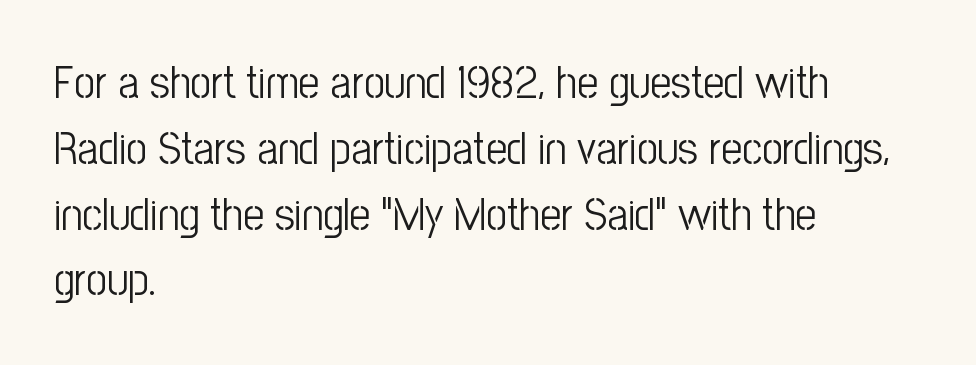
{"serif": "no", "italic": "no", "bold": "no", "weight": "light", "width": "condensed", "stroke_contrast": "low", "x_height": "medium", "monospaced": "no", "underline": "no", "align": "left", "line_spacing": "normal", "line_spacing_ratio": 1.43, "letter_spacing": "normal", "letter_spacing_em": 0.0, "glyph_px": 46}
